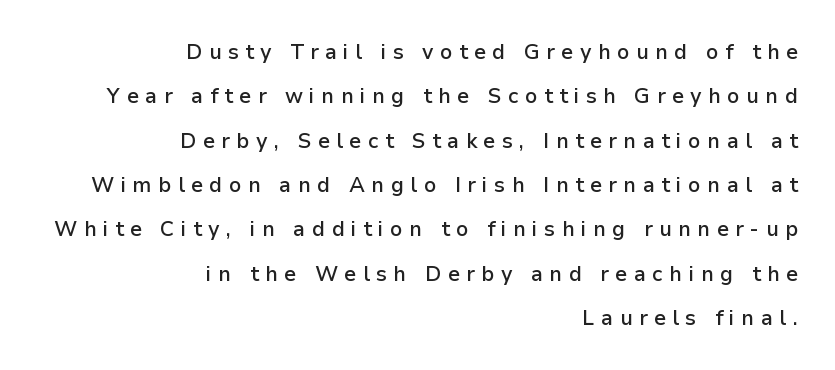
The image shows 21 px text type, upright; set right-aligned, loose line spacing (2.11x), unusually wide letter spacing (+0.3 em), not underlined.
